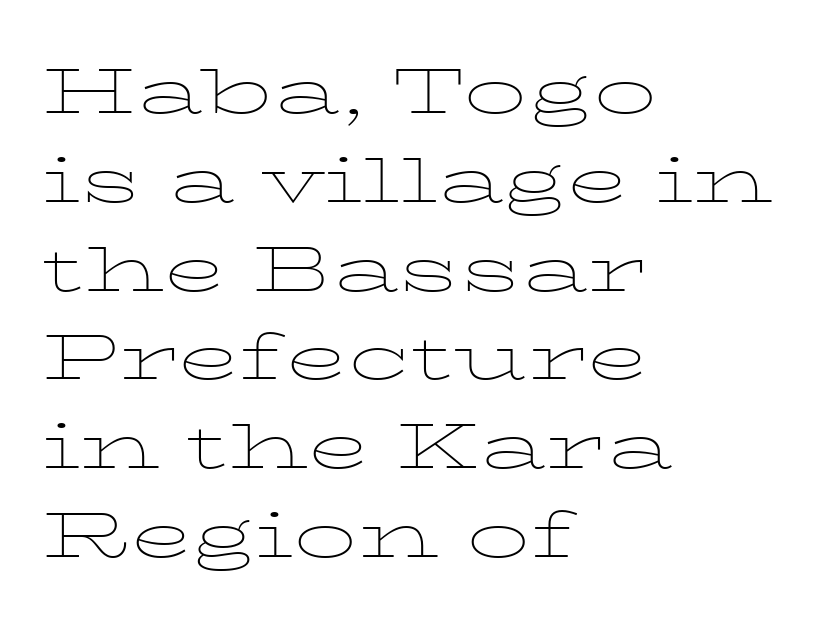
The lines are quadded left. Descenders hang freely into open space. The face used here is rendered with its standard letterfit. Stroke terminals: seriffed. Think of a printed novel: that variable character pitch is what you see here. What's the leading like? Ordinary, nothing unusual.
